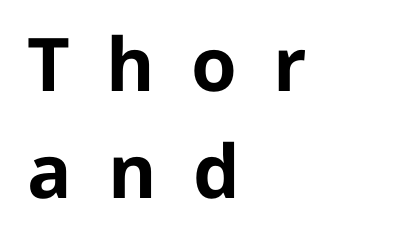
Q: Is the text bold? A: Yes.
Q: Is the text italic (slanted)? A: No, it is upright.
Q: Is the typeface a serif or a sans-serif typeface? A: Sans-serif.
Q: Is the text underlined? A: No.
Q: How is the paragraph aligned? A: Left-aligned.
Q: Is the spacing between letters normal or unusually wide? A: Unusually wide.
Q: Is the spacing between lines tight, normal or loose? A: Normal.
Q: Width (condensed, normal, or wide)? A: Normal.
Q: Stroke contrast? A: Low.
Q: x-height? A: Medium.
Q: Monospaced? A: No.
